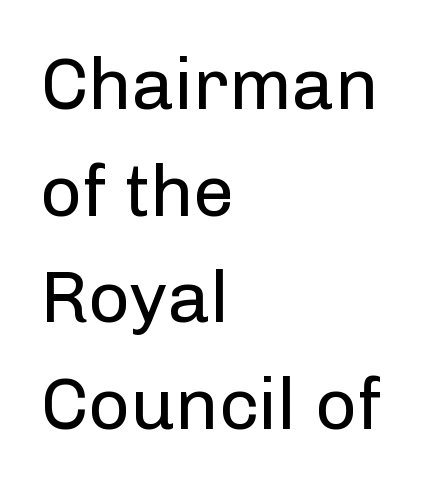
Q: Is the text bold? A: No.
Q: Is the text italic (slanted)? A: No, it is upright.
Q: Is the typeface a serif or a sans-serif typeface? A: Sans-serif.
Q: Is the text underlined? A: No.
Q: How is the paragraph aligned? A: Left-aligned.
Q: Is the spacing between letters normal or unusually wide? A: Normal.
Q: Is the spacing between lines tight, normal or loose? A: Normal.
Q: Width (condensed, normal, or wide)? A: Normal.
Q: Stroke contrast? A: Low.
Q: x-height? A: Medium.
Q: Monospaced? A: No.
